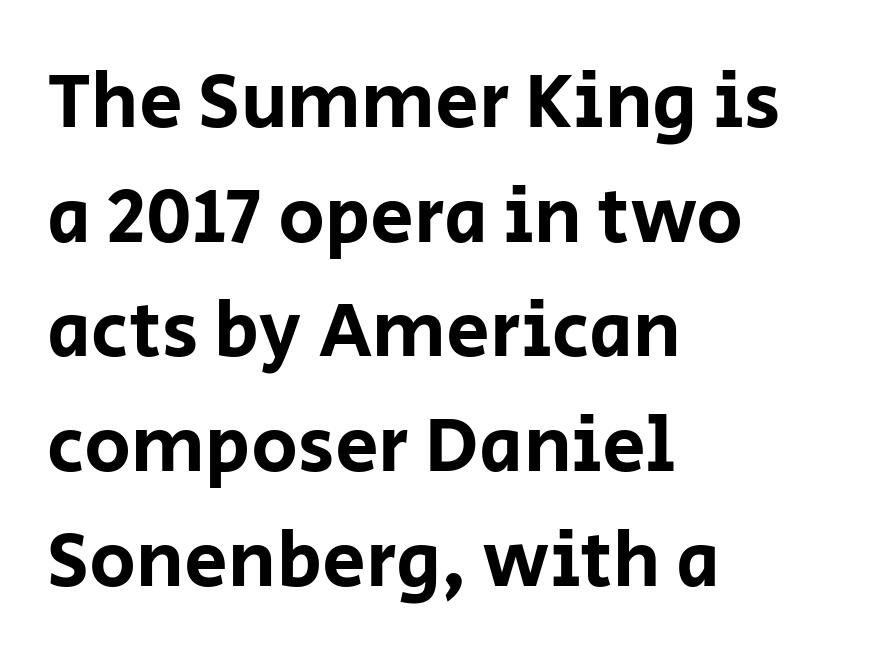
The string is rendered with underlining switched off. Between one letter and the next there's only the usual sliver of space. Observe the absence of serifs on each vertical stroke in this sample. The rows are spaced the way most documents space them. When letters stand straight like this, we call the style roman or upright.
